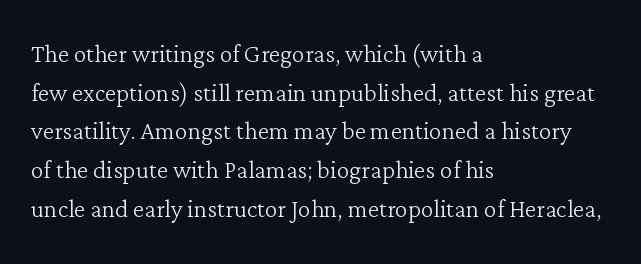
Q: Is the text bold? A: No.
Q: Is the text italic (slanted)? A: No, it is upright.
Q: Is the typeface a serif or a sans-serif typeface? A: Serif.
Q: Is the text underlined? A: No.
Q: How is the paragraph aligned? A: Left-aligned.
Q: Is the spacing between letters normal or unusually wide? A: Normal.
Q: Width (condensed, normal, or wide)? A: Normal.
Q: Stroke contrast? A: Low.
Q: x-height? A: Medium.
Q: Monospaced? A: No.
